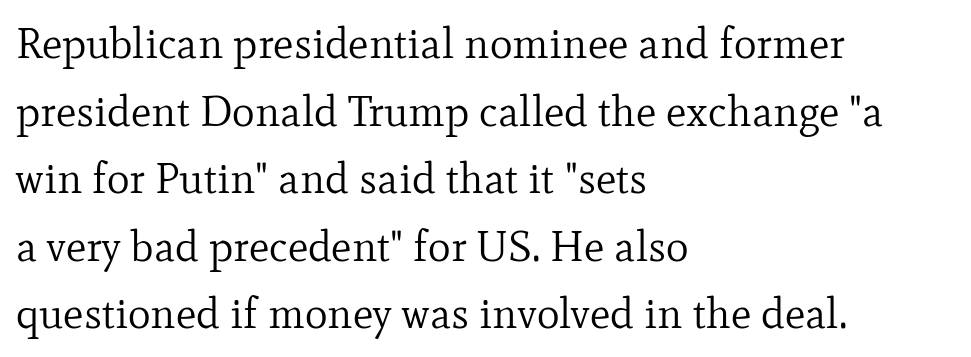
{"serif": "yes", "italic": "no", "bold": "no", "weight": "regular", "width": "normal", "stroke_contrast": "low", "x_height": "small", "monospaced": "no", "underline": "no", "align": "left", "line_spacing": "normal", "line_spacing_ratio": 1.57, "letter_spacing": "normal", "letter_spacing_em": 0.0, "glyph_px": 43}
